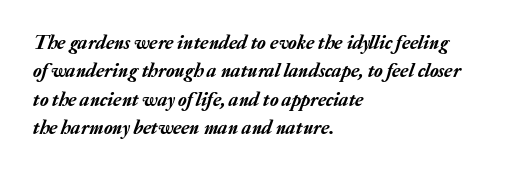
Q: Is the text italic (slanted)? A: Yes, it leans right by about 20 degrees.
Q: Is the text underlined? A: No.
Q: How is the paragraph aligned? A: Left-aligned.
Q: Is the spacing between letters normal or unusually wide? A: Normal.
Q: Is the spacing between lines tight, normal or loose? A: Normal.
